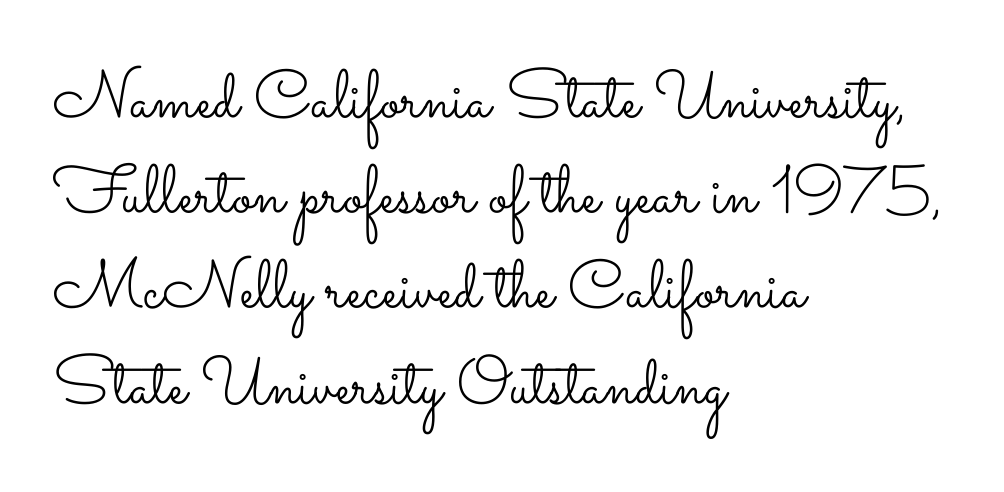
Look at the tracking — it's just the regular setting, nothing added. If you drew a ruler down the left edge, every line would touch it. On a weight scale, this lands at 450 or below. No word sits above an underline.
